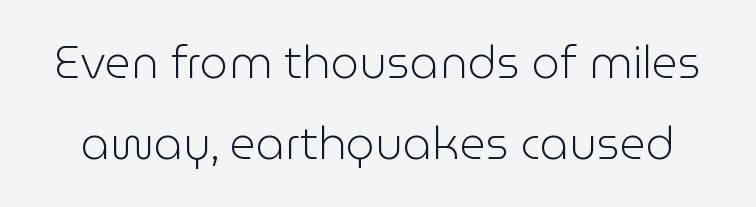
The image shows 45 px light sans-serif type, upright; set line spacing 1.81x, normal letter spacing, not underlined; low stroke contrast and a medium x-height.
